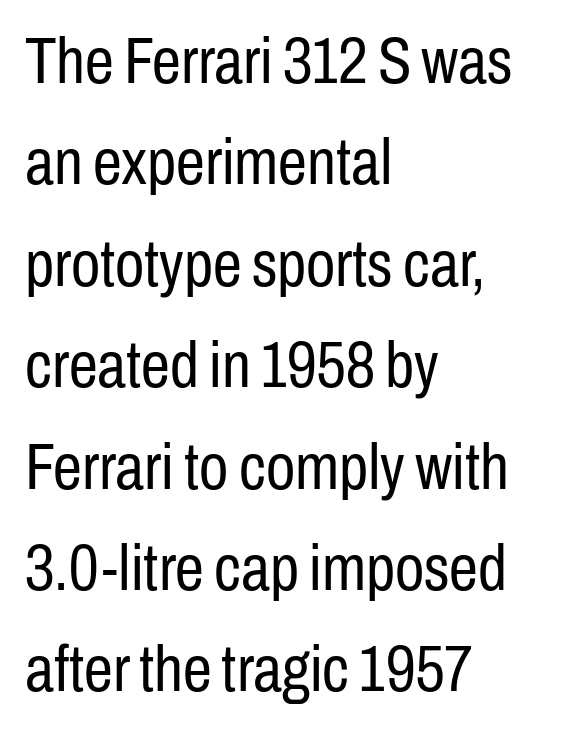
{"serif": "no", "italic": "no", "bold": "no", "weight": "regular", "width": "condensed", "stroke_contrast": "low", "x_height": "medium", "monospaced": "no", "underline": "no", "align": "left", "line_spacing": "normal", "line_spacing_ratio": 1.56, "letter_spacing": "normal", "letter_spacing_em": 0.0, "glyph_px": 65}
